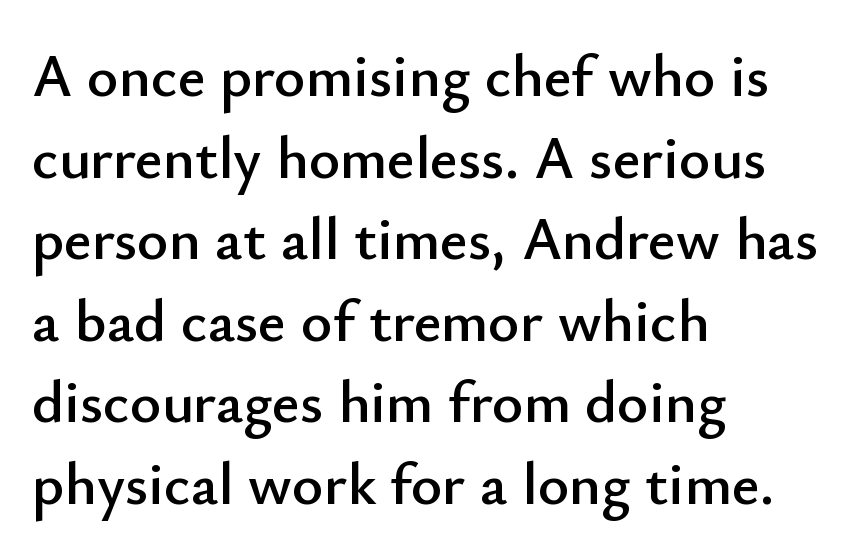
Q: Is the text italic (slanted)? A: No, it is upright.
Q: Is the typeface a serif or a sans-serif typeface? A: Sans-serif.
Q: Is the text underlined? A: No.
Q: How is the paragraph aligned? A: Left-aligned.
Q: Is the spacing between letters normal or unusually wide? A: Normal.
Q: Is the spacing between lines tight, normal or loose? A: Normal.
Q: Width (condensed, normal, or wide)? A: Normal.
Q: Stroke contrast? A: Low.
Q: x-height? A: Small.
Q: Monospaced? A: No.
